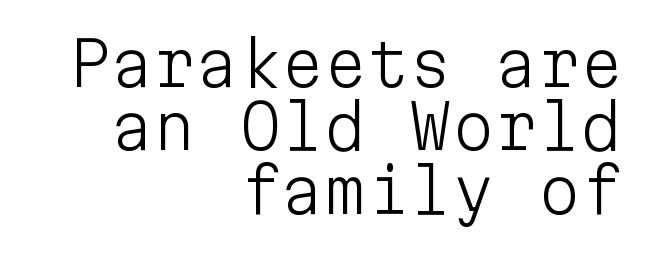
{"serif": "no", "italic": "no", "bold": "no", "weight": "light", "width": "normal", "stroke_contrast": "low", "x_height": "medium", "monospaced": "yes", "underline": "no", "align": "right", "line_spacing": "tight", "line_spacing_ratio": 1.04, "letter_spacing": "normal", "letter_spacing_em": 0.0, "glyph_px": 61}
